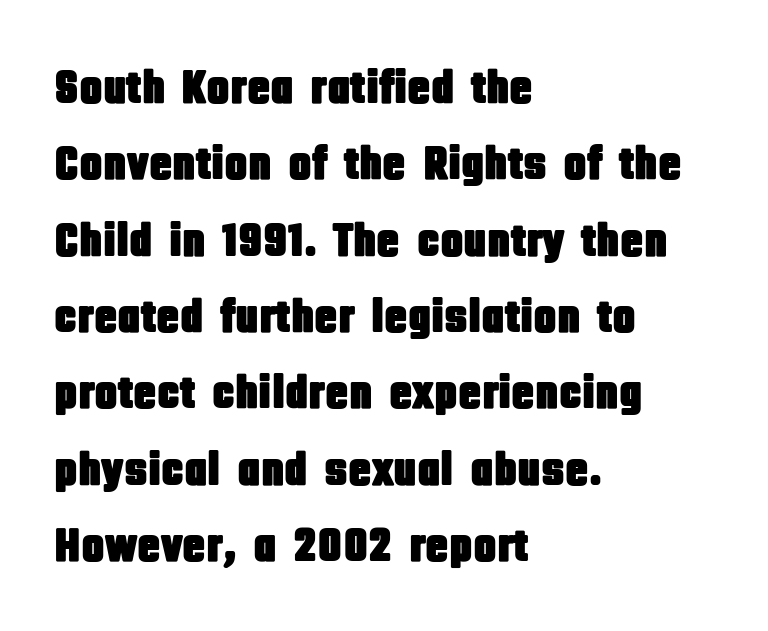
Q: Is the text italic (slanted)? A: No, it is upright.
Q: Is the typeface a serif or a sans-serif typeface? A: Sans-serif.
Q: Is the text underlined? A: No.
Q: How is the paragraph aligned? A: Left-aligned.
Q: Is the spacing between letters normal or unusually wide? A: Normal.
Q: Is the spacing between lines tight, normal or loose? A: Normal.
Q: Width (condensed, normal, or wide)? A: Condensed.
Q: Stroke contrast? A: Low.
Q: x-height? A: Large.
Q: Monospaced? A: No.
